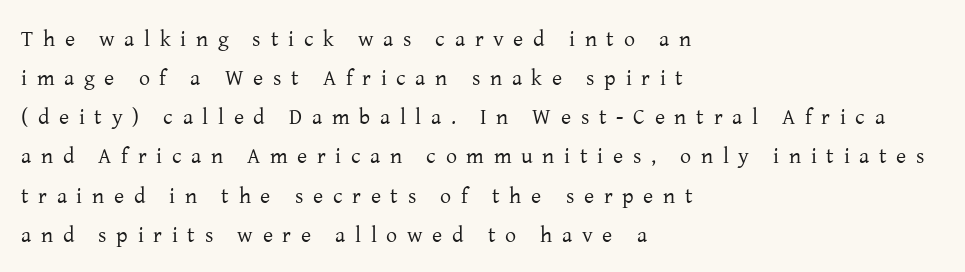
The image shows 22 px text type, upright; set left-aligned, line spacing 1.78x, unusually wide letter spacing (+0.44 em), not underlined.
